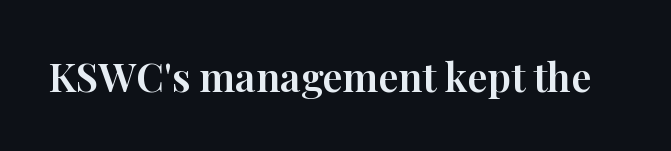
{"serif": "yes", "italic": "no", "width": "normal", "stroke_contrast": "high", "x_height": "medium", "monospaced": "no", "underline": "no", "letter_spacing": "normal", "letter_spacing_em": 0.0, "glyph_px": 40}
